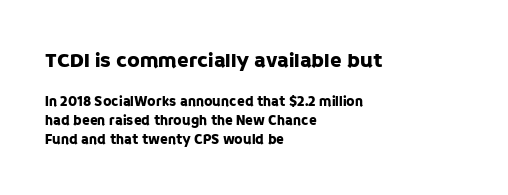
Q: Is the text italic (slanted)? A: No, it is upright.
Q: Is the text underlined? A: No.
Q: How is the paragraph aligned? A: Left-aligned.
Q: Is the spacing between letters normal or unusually wide? A: Normal.
Q: Is the spacing between lines tight, normal or loose? A: Normal.
Q: Which block of text is set in a larger size, the first (top) or the second (bottom)? A: The first (top) one.
